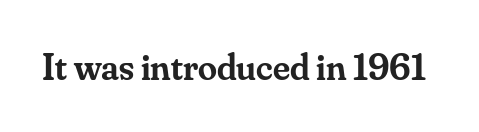
The image shows 38 px semibold serif type, upright; set normal letter spacing, not underlined; medium stroke contrast and a small x-height.
